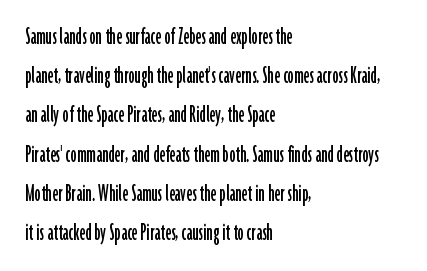
The foot of each line stays bare and open. Upright lettering throughout. Characters follow at the spacing the type designer built in. Line spacing here is normal.
